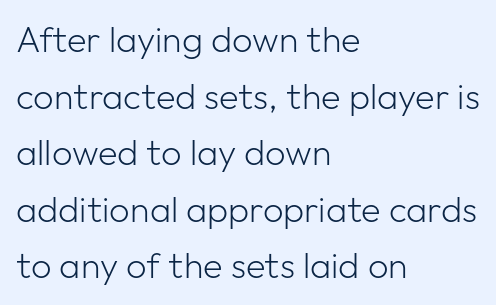
Q: Is the text bold? A: No.
Q: Is the text italic (slanted)? A: No, it is upright.
Q: Is the typeface a serif or a sans-serif typeface? A: Sans-serif.
Q: Is the text underlined? A: No.
Q: How is the paragraph aligned? A: Left-aligned.
Q: Is the spacing between letters normal or unusually wide? A: Normal.
Q: Is the spacing between lines tight, normal or loose? A: Normal.
Q: Width (condensed, normal, or wide)? A: Normal.
Q: Stroke contrast? A: Low.
Q: x-height? A: Medium.
Q: Monospaced? A: No.
